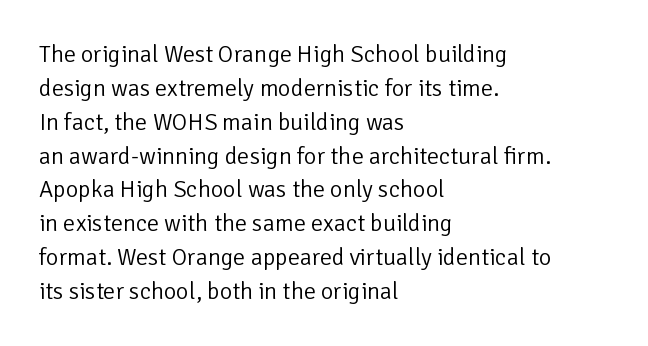
The image shows 24 px text type, upright; set left-aligned, normal line spacing (1.41x), normal letter spacing, not underlined.
